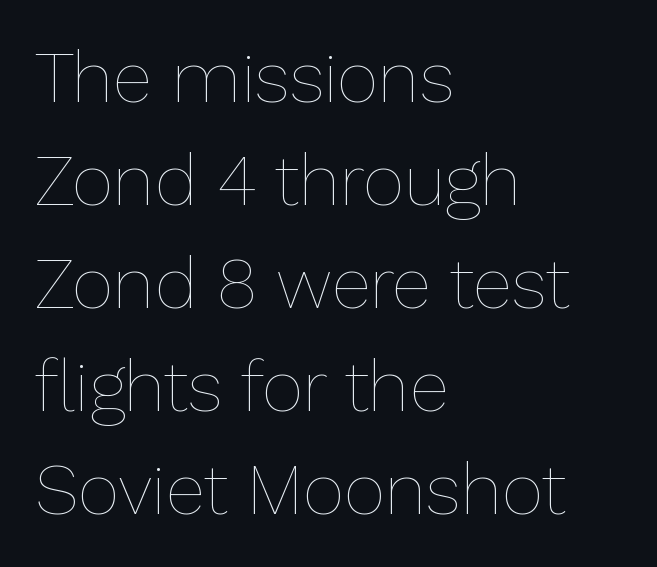
Q: Is the text bold? A: No.
Q: Is the text italic (slanted)? A: No, it is upright.
Q: Is the text underlined? A: No.
Q: How is the paragraph aligned? A: Left-aligned.
Q: Is the spacing between letters normal or unusually wide? A: Normal.
Q: Is the spacing between lines tight, normal or loose? A: Normal.
Q: Width (condensed, normal, or wide)? A: Normal.
Q: Stroke contrast? A: Low.
Q: x-height? A: Medium.
Q: Monospaced? A: No.
